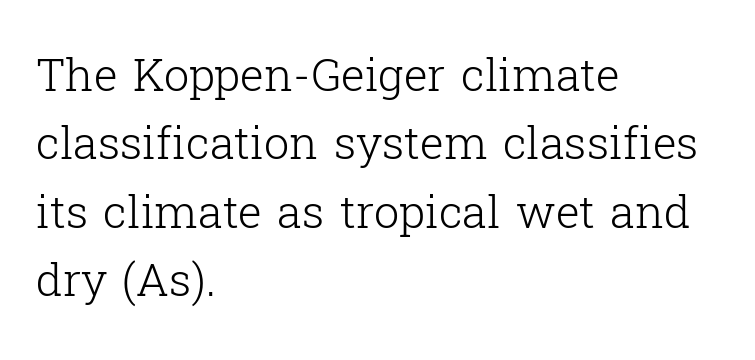
{"serif": "yes", "italic": "no", "bold": "no", "weight": "light", "width": "normal", "stroke_contrast": "low", "x_height": "medium", "monospaced": "no", "underline": "no", "align": "left", "line_spacing": "normal", "line_spacing_ratio": 1.52, "letter_spacing": "normal", "letter_spacing_em": 0.0, "glyph_px": 45}
